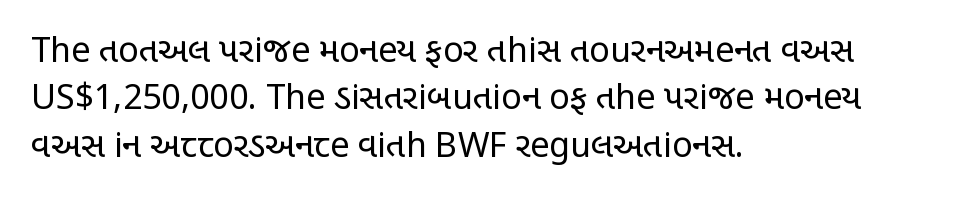
{"serif": "no", "italic": "no", "bold": "no", "weight": "regular", "width": "condensed", "stroke_contrast": "low", "x_height": "large", "monospaced": "no", "underline": "no", "align": "left", "line_spacing": "normal", "line_spacing_ratio": 1.39, "letter_spacing": "normal", "letter_spacing_em": 0.0, "glyph_px": 34}
